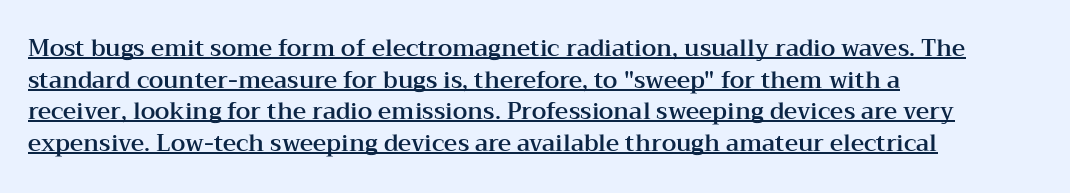
Q: Is the text italic (slanted)? A: No, it is upright.
Q: Is the text underlined? A: Yes.
Q: How is the paragraph aligned? A: Left-aligned.
Q: Is the spacing between letters normal or unusually wide? A: Normal.
Q: Is the spacing between lines tight, normal or loose? A: Normal.
